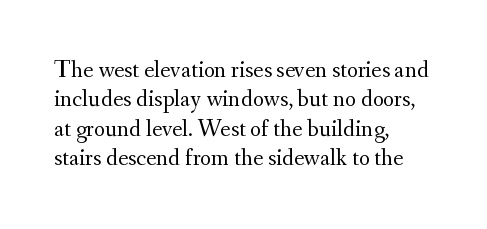
Notice how the stems are strictly vertical — no italics here. Standard letterfit; no display-style spreading of the glyphs. The space beneath each line is pristine and unruled. Counters stay open thanks to moderate or lighter strokes. A classic flush-left, rag-right setting is used for this passage.
